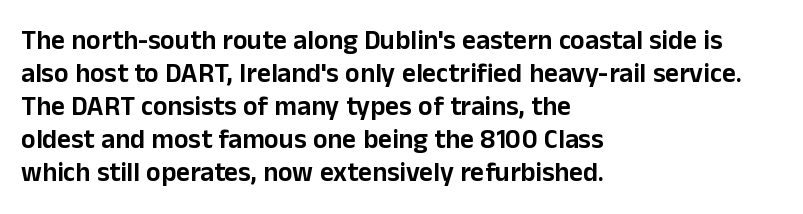
The image shows 27 px text type, upright; set left-aligned, line spacing 1.22x, normal letter spacing, not underlined.
